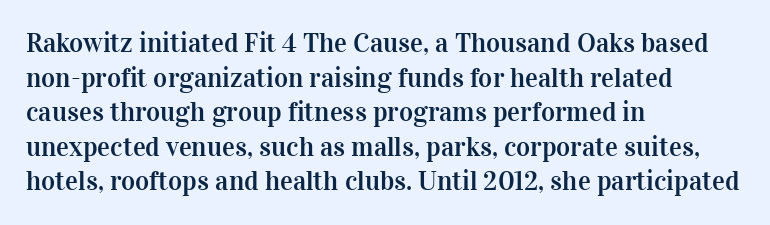
The image shows 27 px text type, upright; set left-aligned, normal line spacing (1.28x), normal letter spacing, not underlined.
